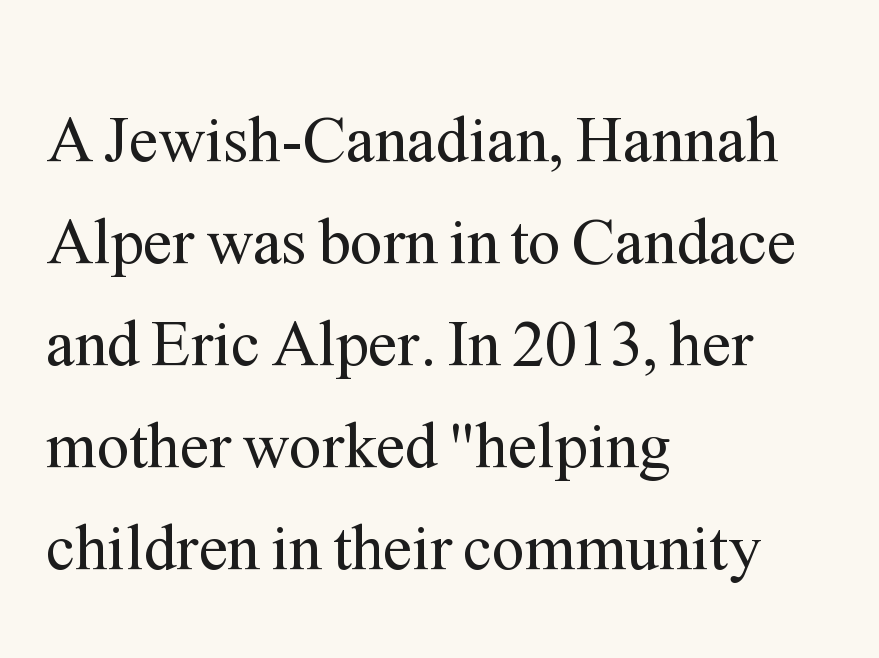
Students, note that the glyphs here touch the page at normal intervals. The string is rendered with underlining switched off. The rag falls on the right side of this text block. Evenly set lines give the paragraph a standard silhouette.
